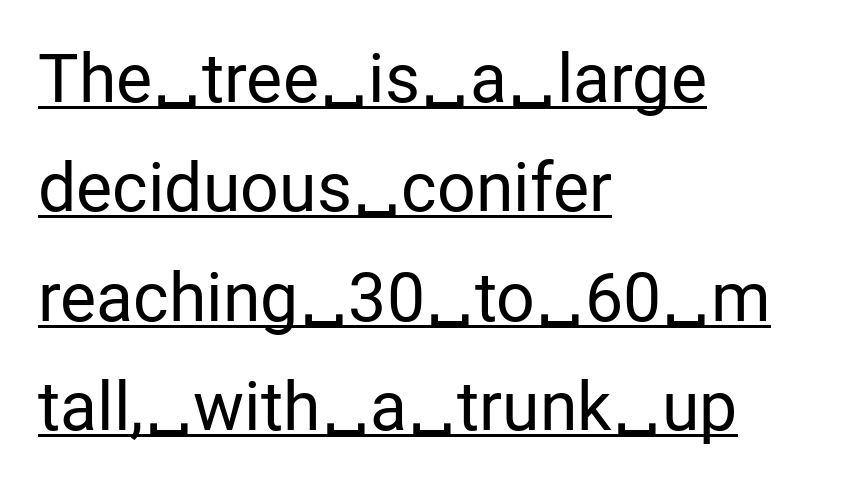
Q: Is the text bold? A: No.
Q: Is the text italic (slanted)? A: No, it is upright.
Q: Is the typeface a serif or a sans-serif typeface? A: Sans-serif.
Q: Is the text underlined? A: Yes.
Q: How is the paragraph aligned? A: Left-aligned.
Q: Is the spacing between letters normal or unusually wide? A: Normal.
Q: Is the spacing between lines tight, normal or loose? A: Normal.
Q: Width (condensed, normal, or wide)? A: Normal.
Q: Stroke contrast? A: Low.
Q: x-height? A: Medium.
Q: Monospaced? A: No.
